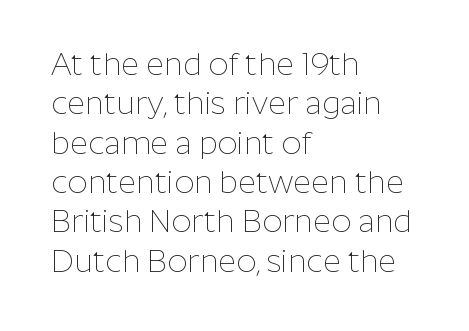
Q: Is the text bold? A: No.
Q: Is the text italic (slanted)? A: No, it is upright.
Q: Is the typeface a serif or a sans-serif typeface? A: Sans-serif.
Q: Is the text underlined? A: No.
Q: How is the paragraph aligned? A: Left-aligned.
Q: Is the spacing between letters normal or unusually wide? A: Normal.
Q: Is the spacing between lines tight, normal or loose? A: Normal.
Q: Width (condensed, normal, or wide)? A: Normal.
Q: Stroke contrast? A: Low.
Q: x-height? A: Medium.
Q: Monospaced? A: No.
